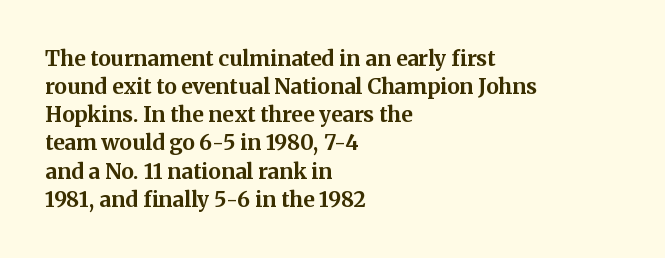
The image shows 21 px bold type, upright; set left-aligned, normal line spacing (1.34x), normal letter spacing, not underlined.
